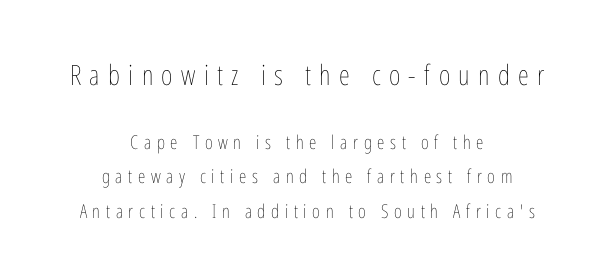
Q: Is the text bold? A: No.
Q: Is the text italic (slanted)? A: No, it is upright.
Q: Is the text underlined? A: No.
Q: How is the paragraph aligned? A: Centered.
Q: Is the spacing between letters normal or unusually wide? A: Unusually wide.
Q: Which block of text is set in a larger size, the first (top) or the second (bottom)? A: The first (top) one.
Q: Width (condensed, normal, or wide)? A: Condensed.
Q: Stroke contrast? A: Low.
Q: x-height? A: Medium.
Q: Monospaced? A: No.
